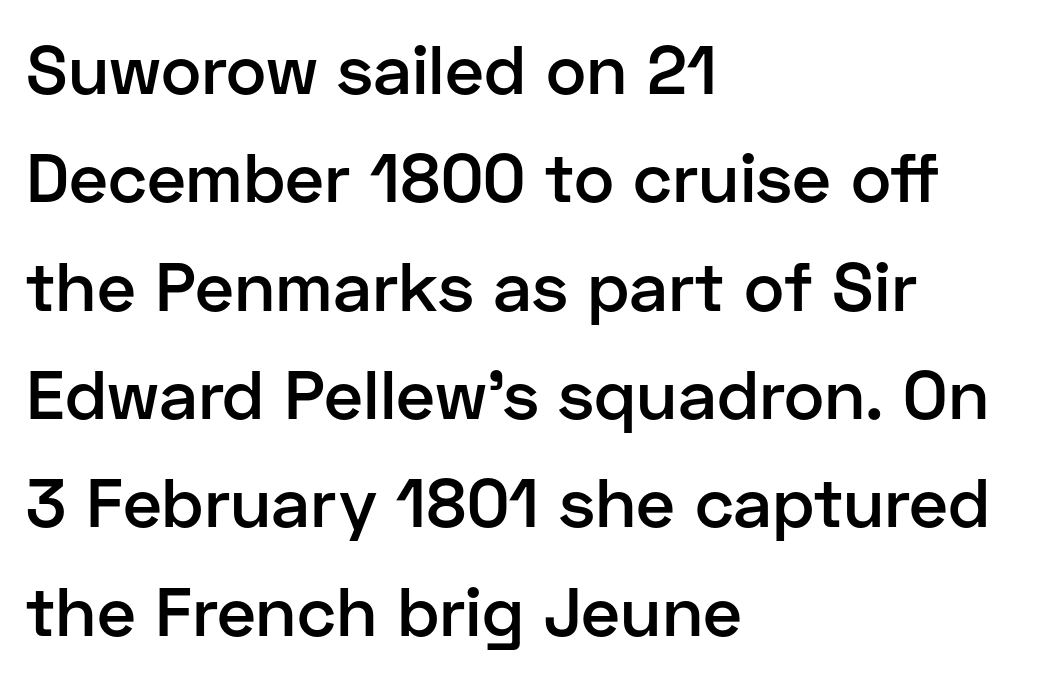
Proportional: the letters do not fall into vertical columns. This is sans-serif lettering, the kind often seen on screens and signage. Rows of type keep a routine distance in the vertical direction. Each word holds together tightly as a unit, with standard inter-letter gaps.
